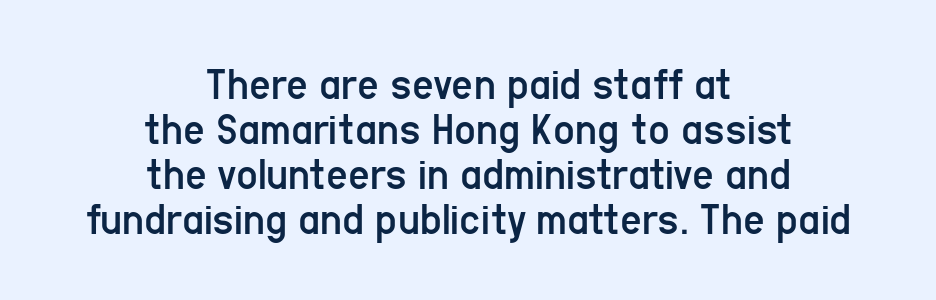
Q: Is the text bold? A: No.
Q: Is the text italic (slanted)? A: No, it is upright.
Q: Is the typeface a serif or a sans-serif typeface? A: Sans-serif.
Q: Is the text underlined? A: No.
Q: How is the paragraph aligned? A: Centered.
Q: Is the spacing between letters normal or unusually wide? A: Normal.
Q: Is the spacing between lines tight, normal or loose? A: Tight.
Q: Width (condensed, normal, or wide)? A: Condensed.
Q: Stroke contrast? A: Low.
Q: x-height? A: Medium.
Q: Monospaced? A: No.
